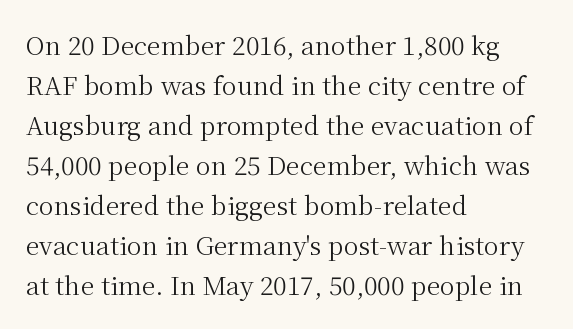
The image shows 25 px text type, upright; set left-aligned, normal line spacing (1.6x), normal letter spacing, not underlined.
